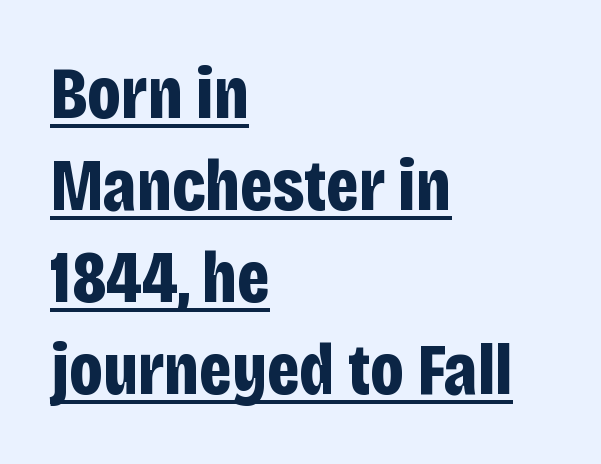
{"serif": "no", "italic": "no", "bold": "yes", "weight": "bold", "width": "condensed", "stroke_contrast": "low", "x_height": "large", "monospaced": "no", "underline": "yes", "align": "left", "line_spacing": "normal", "line_spacing_ratio": 1.26, "letter_spacing": "normal", "letter_spacing_em": 0.0, "glyph_px": 73}
